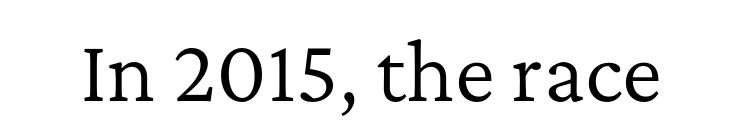
Q: Is the text bold? A: No.
Q: Is the text italic (slanted)? A: No, it is upright.
Q: Is the typeface a serif or a sans-serif typeface? A: Serif.
Q: Is the text underlined? A: No.
Q: Is the spacing between letters normal or unusually wide? A: Normal.
Q: Width (condensed, normal, or wide)? A: Normal.
Q: Stroke contrast? A: Low.
Q: x-height? A: Medium.
Q: Monospaced? A: No.
